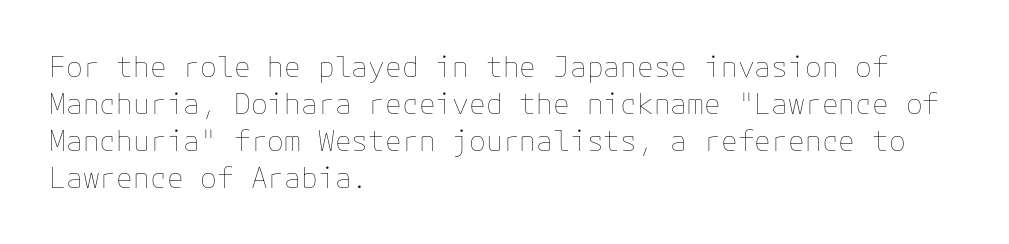
This sample is left-justified, so line endings fall wherever the words run out. The typography opts for an upright posture over an oblique one. Summary of weight: not heavy and not bold. The line texture is even and compact thanks to regular tracking.
